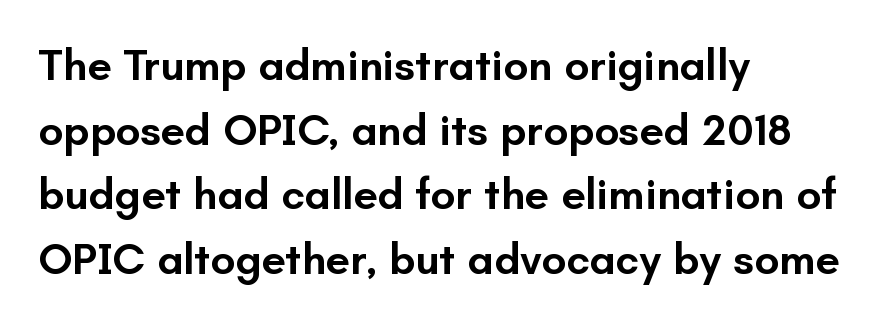
Vertically, the passage feels balanced, rows spaced as you'd expect. These lines are set flush left with a ragged right edge. The typeface chosen for these lines omits serifs. The passage shown is typed in a proportional face where columns would drift. Default kerning and tracking; the words read as compact shapes. Posture: upright roman.
